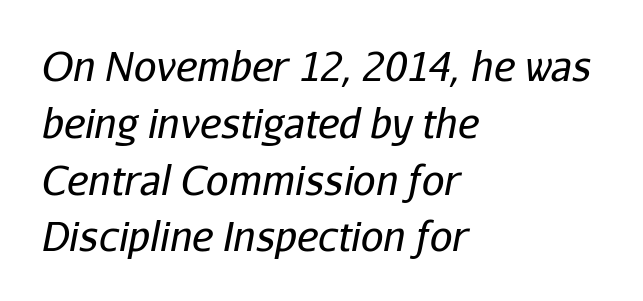
Q: Is the text bold? A: No.
Q: Is the text italic (slanted)? A: Yes, it leans right by about 11 degrees.
Q: Is the text underlined? A: No.
Q: How is the paragraph aligned? A: Left-aligned.
Q: Is the spacing between letters normal or unusually wide? A: Normal.
Q: Is the spacing between lines tight, normal or loose? A: Normal.
Q: Width (condensed, normal, or wide)? A: Normal.
Q: Stroke contrast? A: Low.
Q: x-height? A: Medium.
Q: Monospaced? A: No.
